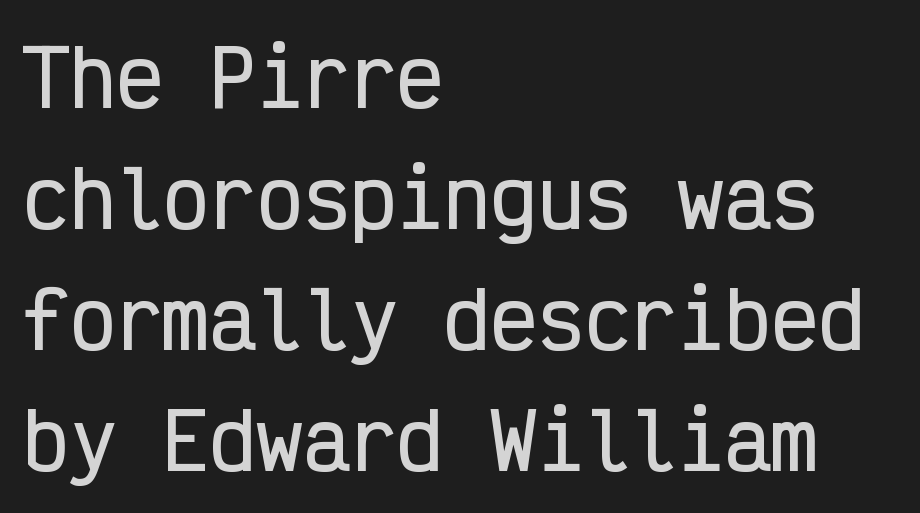
Horizontally, the lines are justified to the leading edge only. The font family rendered here belongs to the sans-serif group. Do the characters align in a grid? Yes, the font is monospaced. You could call the tracking neutral — neither tight nor loose. The vertical gap from one line to the next is medium.
